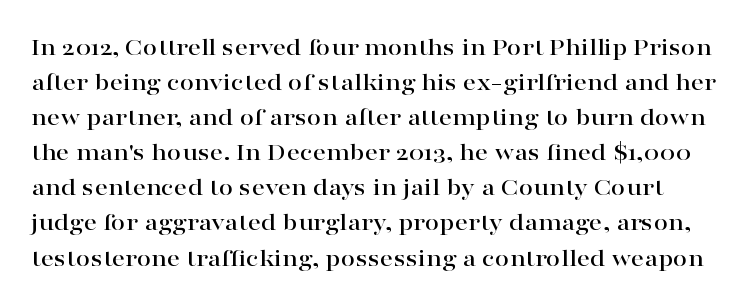
{"italic": "no", "underline": "no", "line_spacing": "normal", "line_spacing_ratio": 1.35, "letter_spacing": "normal", "letter_spacing_em": 0.0, "glyph_px": 26}
